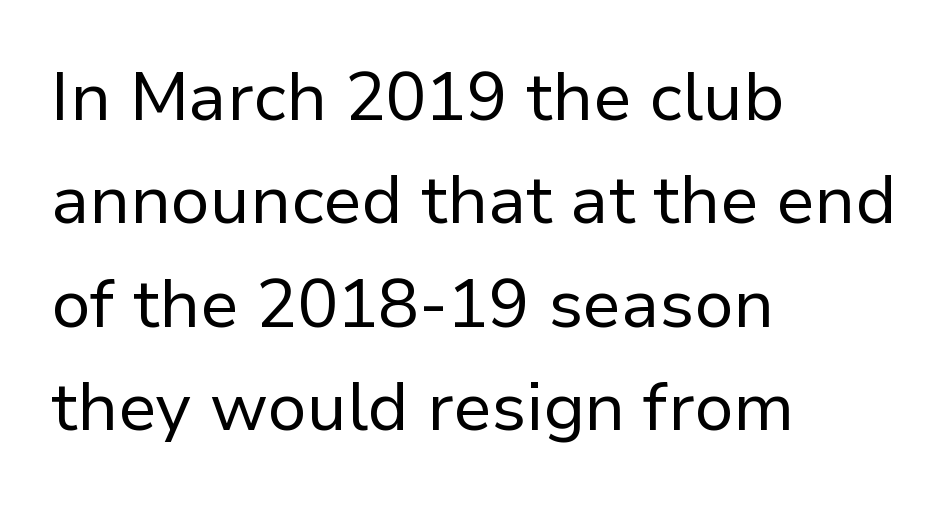
The image shows 68 px regular-weight sans-serif type, upright; set left-aligned, normal line spacing (1.52x), normal letter spacing, not underlined; low stroke contrast and a medium x-height.
